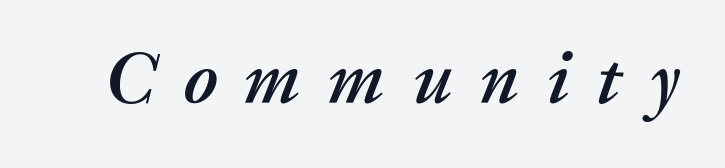
Q: Is the text italic (slanted)? A: Yes, it leans right by about 20 degrees.
Q: Is the text underlined? A: No.
Q: Is the spacing between letters normal or unusually wide? A: Unusually wide.
Q: Width (condensed, normal, or wide)? A: Normal.
Q: Stroke contrast? A: Medium.
Q: x-height? A: Medium.
Q: Monospaced? A: No.
